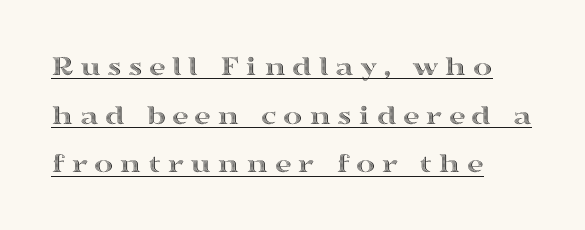
The image shows 29 px wide type, upright; set left-aligned, normal line spacing (1.68x), unusually wide letter spacing (+0.21 em), underlined; a medium x-height.
